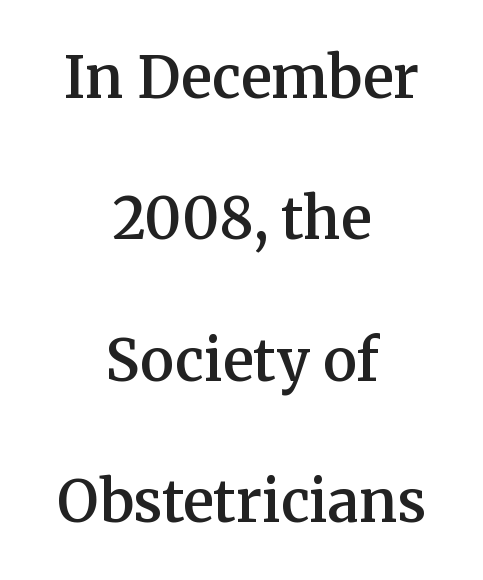
Q: Is the text bold? A: Semi-bold.
Q: Is the text italic (slanted)? A: No, it is upright.
Q: Is the typeface a serif or a sans-serif typeface? A: Serif.
Q: Is the text underlined? A: No.
Q: How is the paragraph aligned? A: Centered.
Q: Is the spacing between letters normal or unusually wide? A: Normal.
Q: Is the spacing between lines tight, normal or loose? A: Loose.
Q: Width (condensed, normal, or wide)? A: Normal.
Q: Stroke contrast? A: Medium.
Q: x-height? A: Medium.
Q: Monospaced? A: No.
